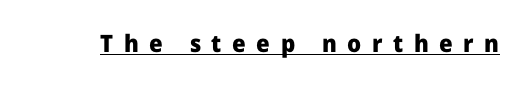
Q: Is the text bold? A: Yes.
Q: Is the text italic (slanted)? A: No, it is upright.
Q: Is the text underlined? A: Yes.
Q: Is the spacing between letters normal or unusually wide? A: Unusually wide.
